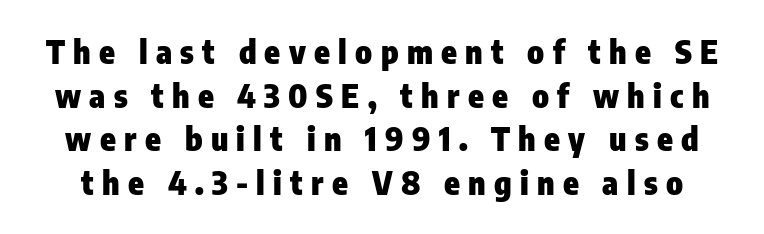
Q: Is the text bold? A: Yes.
Q: Is the text italic (slanted)? A: No, it is upright.
Q: Is the typeface a serif or a sans-serif typeface? A: Sans-serif.
Q: Is the text underlined? A: No.
Q: Is the spacing between letters normal or unusually wide? A: Unusually wide.
Q: Is the spacing between lines tight, normal or loose? A: Normal.
Q: Width (condensed, normal, or wide)? A: Condensed.
Q: Stroke contrast? A: Low.
Q: x-height? A: Medium.
Q: Monospaced? A: No.
